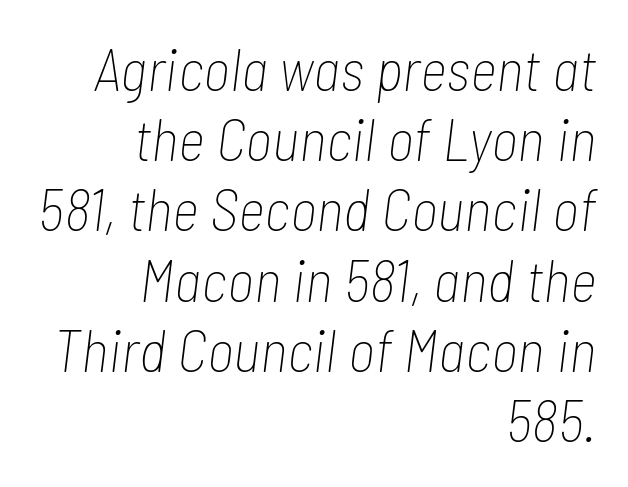
Check the space under the baseline: it is left empty. The letters look calm and open, with moderate or lighter stems. Proportional: the letters do not fall into vertical columns. Right-aligned paragraph, ragged on the left. Nobody touched the tracking dial on this one.
